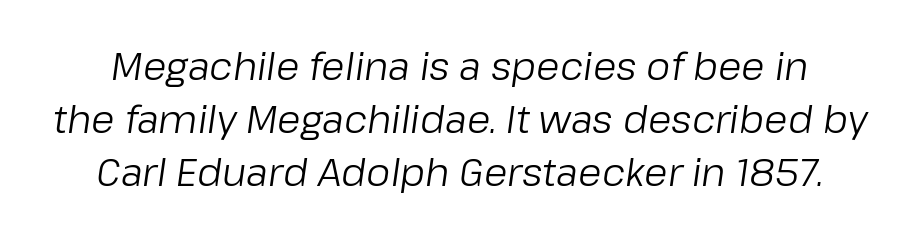
The image shows 38 px regular-weight type, italic (leaning right); set normal line spacing (1.39x), normal letter spacing, not underlined; low stroke contrast and a medium x-height.
